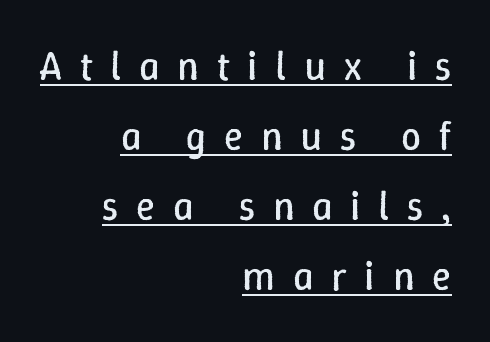
The image shows 40 px regular-weight type, upright; set right-aligned, line spacing 1.75x, unusually wide letter spacing (+0.44 em), underlined; low stroke contrast and a medium x-height.
